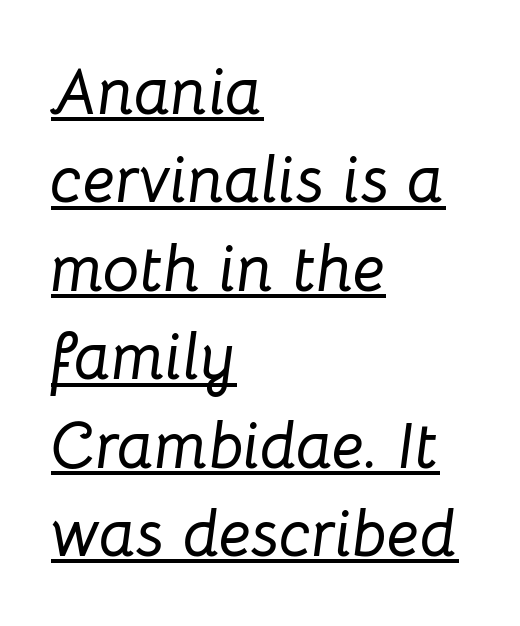
Q: Is the text italic (slanted)? A: Yes, it leans right by about 8 degrees.
Q: Is the text underlined? A: Yes.
Q: How is the paragraph aligned? A: Left-aligned.
Q: Is the spacing between letters normal or unusually wide? A: Normal.
Q: Is the spacing between lines tight, normal or loose? A: Normal.
Q: Width (condensed, normal, or wide)? A: Normal.
Q: Stroke contrast? A: Low.
Q: x-height? A: Medium.
Q: Monospaced? A: No.
